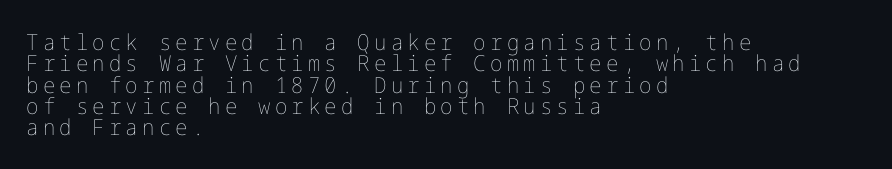
Each stroke keeps to a modest, everyday thickness or less. The space directly below the letters is spotless. Honestly, the rows look squashed on top of each other. Vertical strokes here are truly vertical. Line starts are locked; line ends wander.
